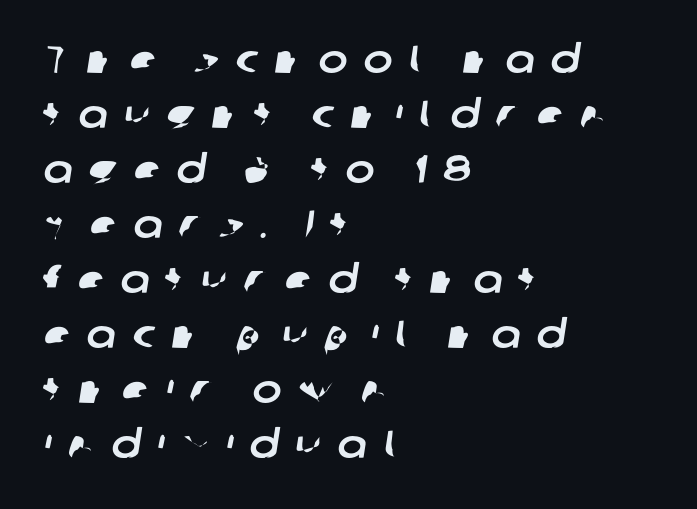
The image shows 39 px sans-serif type; set left-aligned, normal line spacing (1.41x), unusually wide letter spacing (+0.42 em), not underlined; low stroke contrast and a medium x-height.
